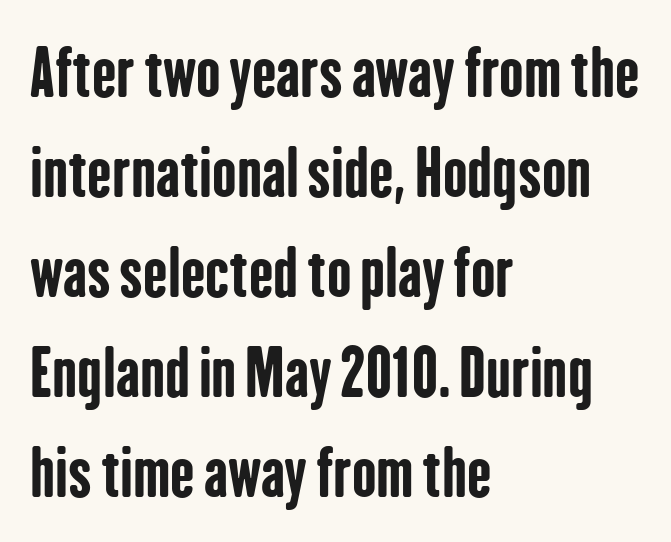
{"serif": "no", "italic": "no", "bold": "yes", "weight": "bold", "width": "condensed", "stroke_contrast": "low", "x_height": "medium", "monospaced": "no", "underline": "no", "align": "left", "line_spacing": "normal", "line_spacing_ratio": 1.54, "letter_spacing": "normal", "letter_spacing_em": 0.0, "glyph_px": 65}
